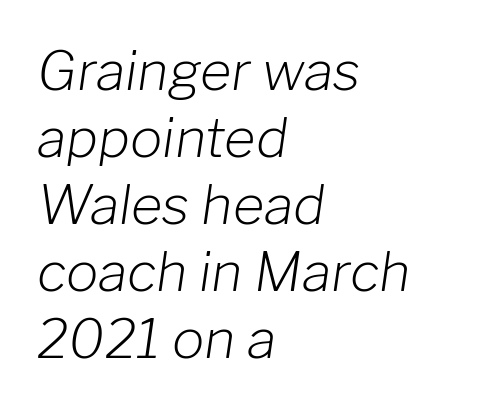
Q: Is the text bold? A: No.
Q: Is the text italic (slanted)? A: Yes, it leans right by about 8 degrees.
Q: Is the text underlined? A: No.
Q: How is the paragraph aligned? A: Left-aligned.
Q: Is the spacing between letters normal or unusually wide? A: Normal.
Q: Width (condensed, normal, or wide)? A: Normal.
Q: Stroke contrast? A: Low.
Q: x-height? A: Medium.
Q: Monospaced? A: No.
